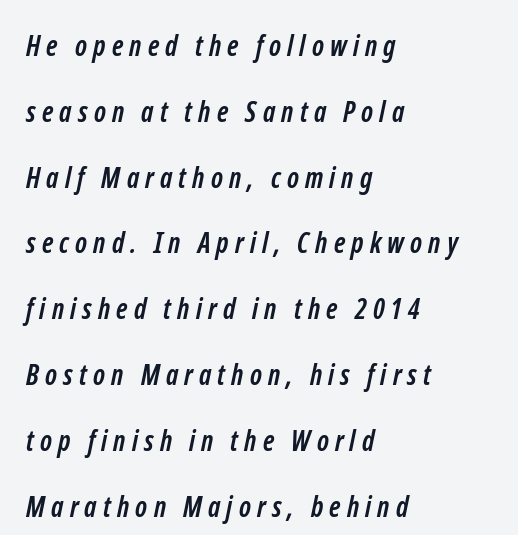
{"serif": "no", "bold": "yes", "weight": "semibold", "width": "condensed", "stroke_contrast": "low", "x_height": "medium", "monospaced": "no", "underline": "no", "align": "left", "line_spacing": "loose", "line_spacing_ratio": 2.35, "letter_spacing": "wide", "letter_spacing_em": 0.22, "glyph_px": 28}
